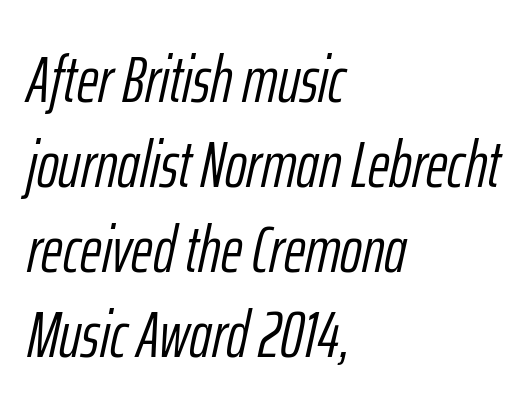
Q: Is the text bold? A: No.
Q: Is the text italic (slanted)? A: Yes, it leans right by about 12 degrees.
Q: Is the text underlined? A: No.
Q: How is the paragraph aligned? A: Left-aligned.
Q: Is the spacing between letters normal or unusually wide? A: Normal.
Q: Is the spacing between lines tight, normal or loose? A: Normal.
Q: Width (condensed, normal, or wide)? A: Condensed.
Q: Stroke contrast? A: Low.
Q: x-height? A: Medium.
Q: Monospaced? A: No.
